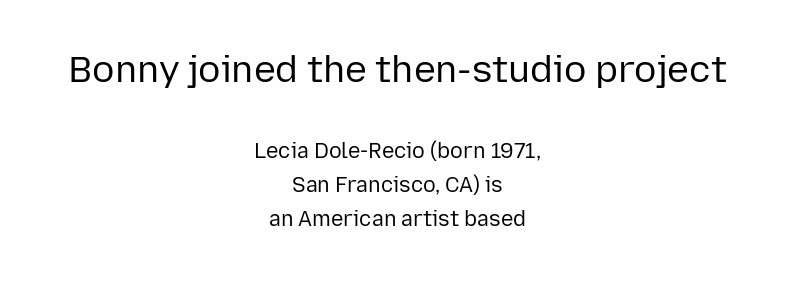
The typesetting does not lean heavy: it is not bold. Compared with typical body copy, the letter spacing here is the same. Serif or sans? Sans — the stroke terminals are bare. If you measured baseline to baseline, you'd find a middling distance. Honestly, there is no underline to notice here at all. Think of a printed novel: that variable character pitch is what you see here.
